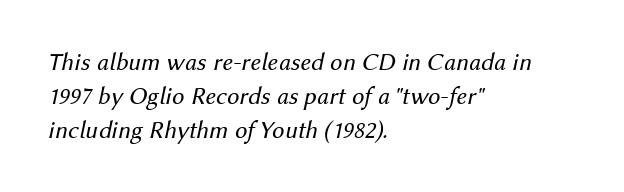
In terms of letterspacing, this is plain default setting. These lines sit exactly where default settings would place them. Compared with a centered layout, this one pins lines to the left instead. Check the space under the baseline: it is left empty. The specimen reads as italic at a glance.
